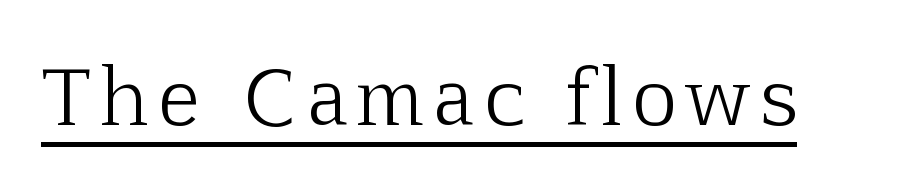
{"serif": "yes", "italic": "no", "bold": "no", "weight": "light", "width": "normal", "stroke_contrast": "low", "x_height": "medium", "monospaced": "no", "underline": "yes", "glyph_px": 77}
